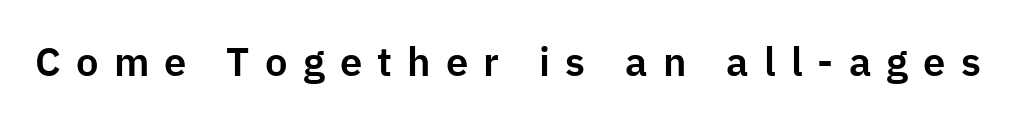
{"serif": "no", "italic": "no", "width": "normal", "stroke_contrast": "low", "x_height": "medium", "monospaced": "no", "underline": "no", "letter_spacing": "wide", "letter_spacing_em": 0.38, "glyph_px": 40}
